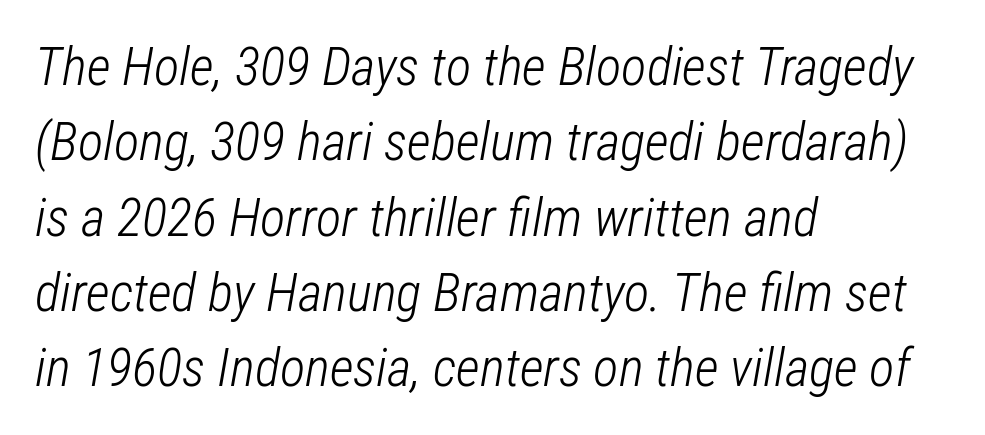
The image shows 53 px light, condensed type, italic (leaning right); set left-aligned, normal line spacing (1.42x), normal letter spacing, not underlined; low stroke contrast and a medium x-height.
